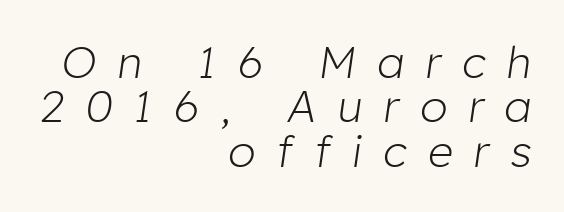
Look at the tracking — it's clearly loosened, letters drifting apart. Weight: in the light-to-regular range. No word sits above an underline. Spacing verdict: proportional, widths tailored to each character.
